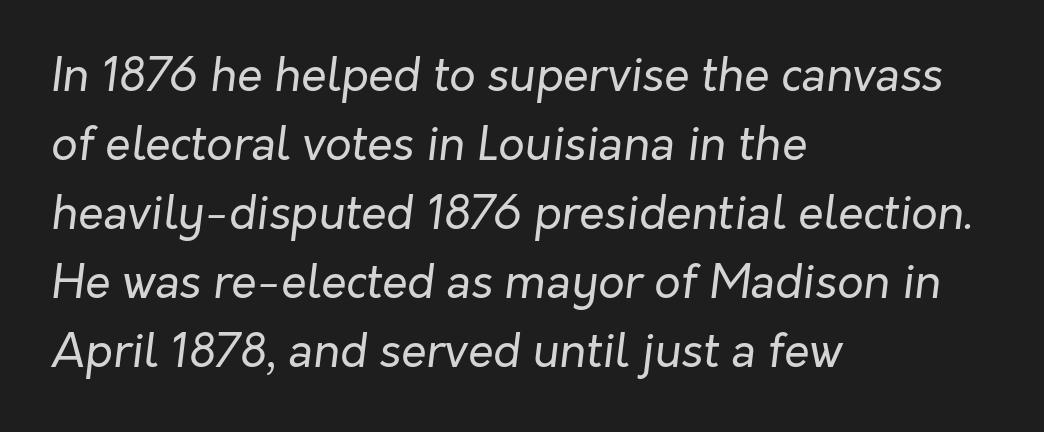
{"italic": "yes", "lean": "right", "slant_degrees": 7, "bold": "no", "weight": "regular", "width": "normal", "stroke_contrast": "low", "x_height": "medium", "monospaced": "no", "underline": "no", "align": "left", "line_spacing": "normal", "line_spacing_ratio": 1.5, "letter_spacing": "normal", "letter_spacing_em": 0.0, "glyph_px": 46}
